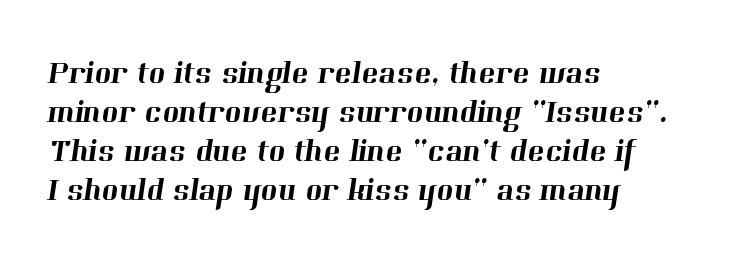
The image shows 32 px serif type; set left-aligned, line spacing 1.22x, normal letter spacing, not underlined; high stroke contrast and a medium x-height.
